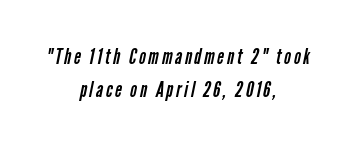
The image shows 21 px text type; set centered, normal line spacing (1.58x), not underlined.
